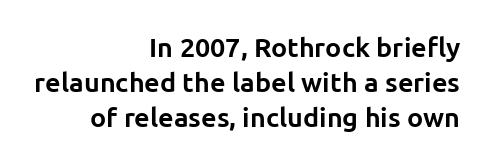
The image shows 27 px bold type, upright; set right-aligned, normal line spacing (1.29x), normal letter spacing, not underlined.
